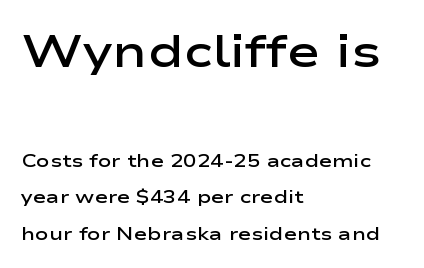
A roman cut, with each character standing at attention. The letters carry no serifs — their stems end cleanly without finishing strokes. The string is rendered with underlining switched off. Stems and bowls a touch heavier than normal — semibold. The lines in this sample share a left origin and differ only in where they stop. The passage shown is typed in a proportional face where columns would drift.
